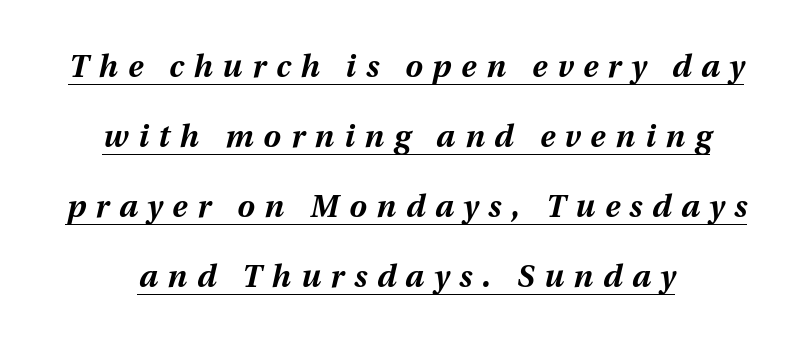
Q: Is the text bold? A: Yes.
Q: Is the text italic (slanted)? A: Yes, it leans right by about 12 degrees.
Q: Is the text underlined? A: Yes.
Q: How is the paragraph aligned? A: Centered.
Q: Is the spacing between letters normal or unusually wide? A: Unusually wide.
Q: Is the spacing between lines tight, normal or loose? A: Loose.
Q: Width (condensed, normal, or wide)? A: Normal.
Q: Stroke contrast? A: Medium.
Q: x-height? A: Medium.
Q: Monospaced? A: No.
